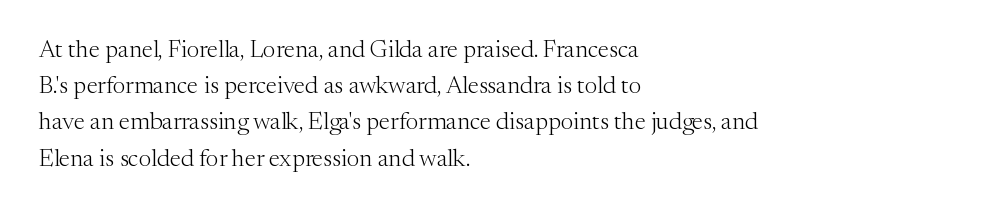
Q: Is the text bold? A: No.
Q: Is the text italic (slanted)? A: No, it is upright.
Q: Is the text underlined? A: No.
Q: How is the paragraph aligned? A: Left-aligned.
Q: Is the spacing between letters normal or unusually wide? A: Normal.
Q: Is the spacing between lines tight, normal or loose? A: Normal.
